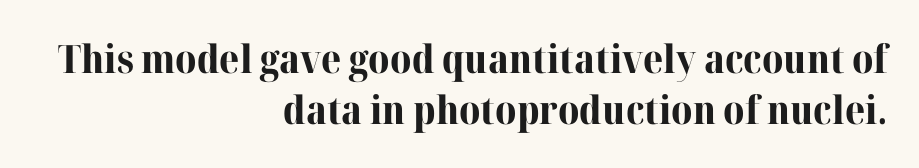
Looks like regular typesetting: each glyph gets only the width it needs. I'd describe the lettering as bold — thick and assertive. Students, note that the glyphs here touch the page at normal intervals. Posture: straight, roman, zero tilt. The ragged edge is on the left, which tells us the setting is flush right. Font category for this specimen: serif.
